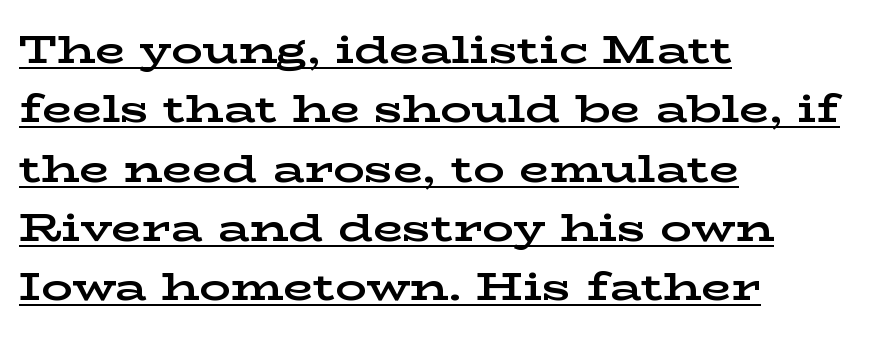
The image shows 39 px bold, wide serif type, upright; set left-aligned, normal line spacing (1.52x), normal letter spacing, underlined; low stroke contrast and a medium x-height.
